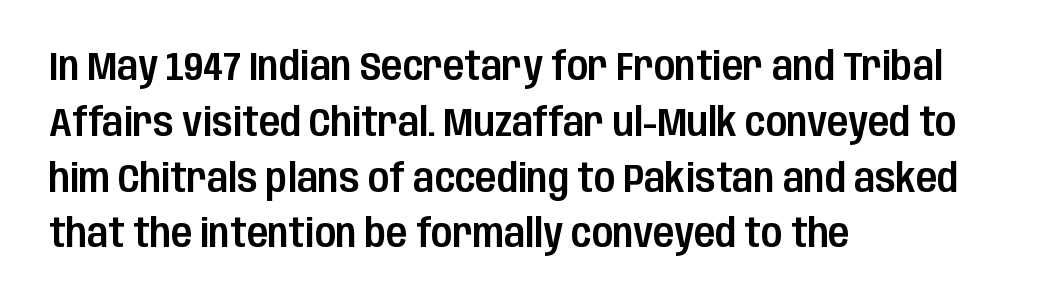
The image shows 39 px condensed sans-serif type, upright; set left-aligned, normal line spacing (1.43x), normal letter spacing, not underlined; low stroke contrast and a large x-height.
